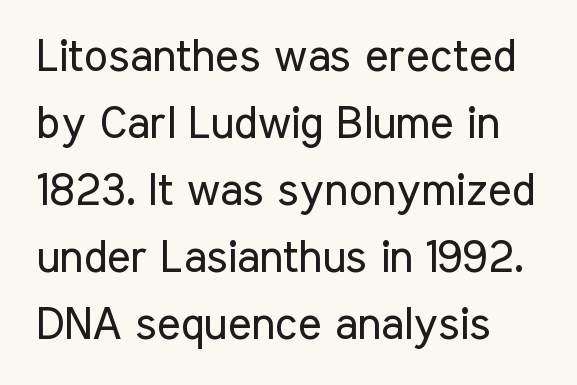
Q: Is the text bold? A: No.
Q: Is the text italic (slanted)? A: No, it is upright.
Q: Is the typeface a serif or a sans-serif typeface? A: Sans-serif.
Q: Is the text underlined? A: No.
Q: How is the paragraph aligned? A: Left-aligned.
Q: Is the spacing between letters normal or unusually wide? A: Normal.
Q: Is the spacing between lines tight, normal or loose? A: Normal.
Q: Width (condensed, normal, or wide)? A: Condensed.
Q: Stroke contrast? A: Low.
Q: x-height? A: Medium.
Q: Monospaced? A: No.
